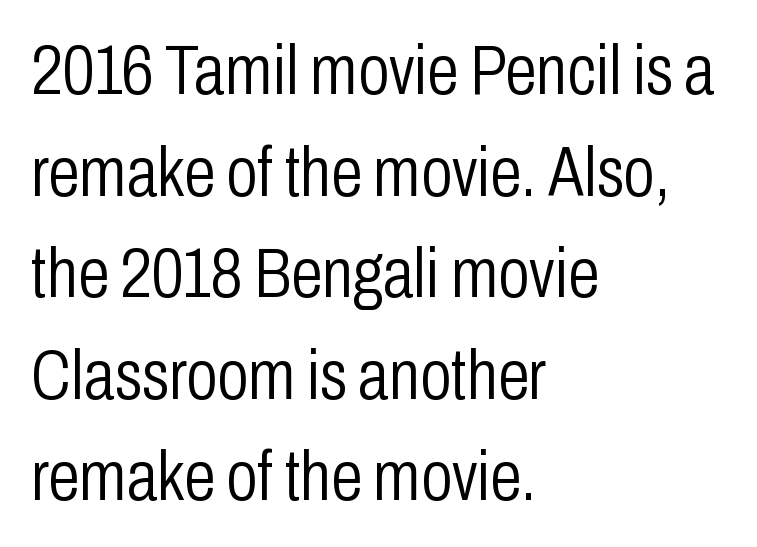
The image shows 71 px light, condensed sans-serif type, upright; set left-aligned, normal line spacing (1.43x), normal letter spacing, not underlined; low stroke contrast and a medium x-height.
